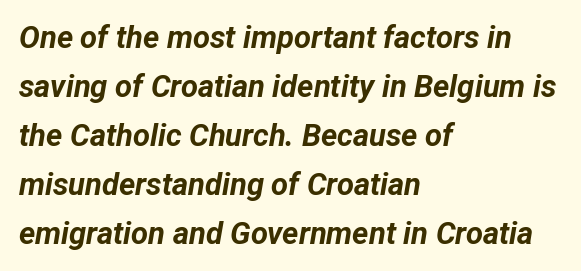
Q: Is the text bold? A: Yes.
Q: Is the text italic (slanted)? A: Yes, it leans right by about 12 degrees.
Q: Is the text underlined? A: No.
Q: How is the paragraph aligned? A: Left-aligned.
Q: Is the spacing between letters normal or unusually wide? A: Normal.
Q: Is the spacing between lines tight, normal or loose? A: Normal.
Q: Width (condensed, normal, or wide)? A: Normal.
Q: Stroke contrast? A: Low.
Q: x-height? A: Medium.
Q: Monospaced? A: No.
